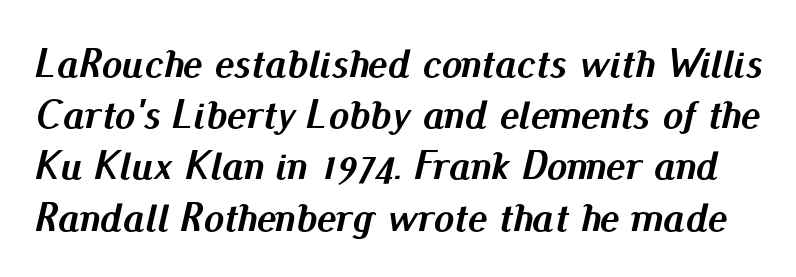
The image shows 41 px semibold type, italic (leaning right); set normal line spacing (1.25x), normal letter spacing, not underlined; medium stroke contrast and a small x-height.
